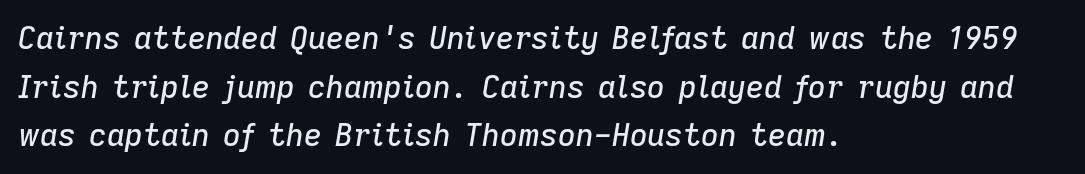
{"italic": "yes", "lean": "right", "slant_degrees": 9, "width": "normal", "stroke_contrast": "low", "x_height": "medium", "monospaced": "no", "underline": "no", "align": "left", "line_spacing": "normal", "line_spacing_ratio": 1.57, "letter_spacing": "normal", "letter_spacing_em": 0.0, "glyph_px": 31}
